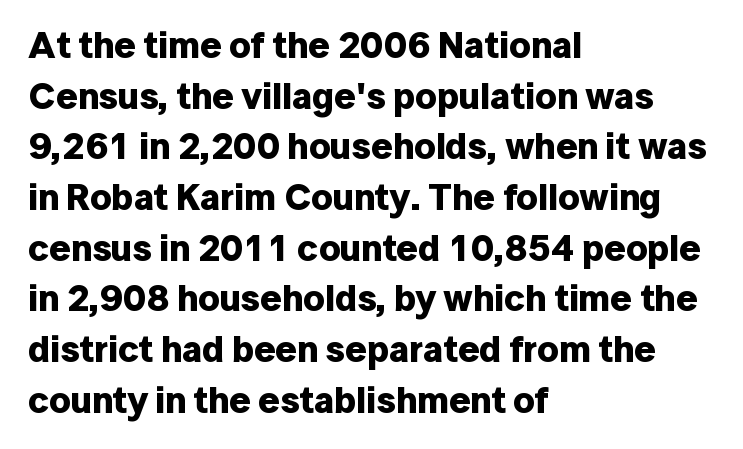
{"serif": "no", "italic": "no", "bold": "yes", "weight": "bold", "width": "normal", "stroke_contrast": "low", "x_height": "medium", "monospaced": "no", "underline": "no", "align": "left", "line_spacing": "normal", "line_spacing_ratio": 1.37, "letter_spacing": "normal", "letter_spacing_em": 0.0, "glyph_px": 37}
